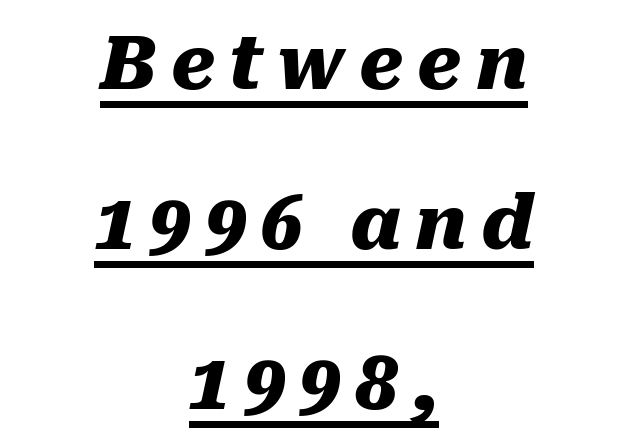
The image shows 74 px heavy type, italic (leaning right); set centered, loose line spacing (2.16x), underlined; medium stroke contrast and a medium x-height.
